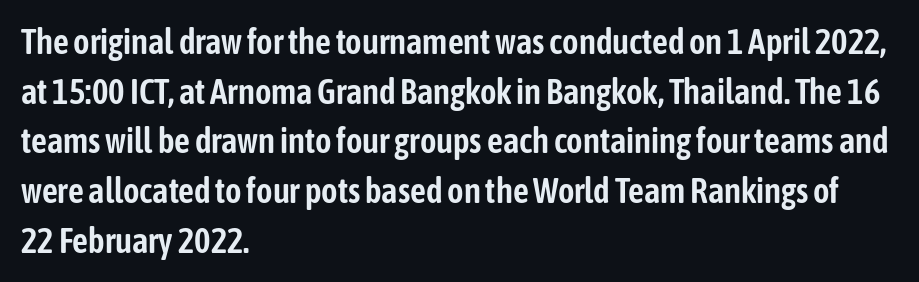
The image shows 35 px condensed sans-serif type, upright; set left-aligned, normal line spacing (1.42x), normal letter spacing, not underlined; low stroke contrast and a medium x-height.
